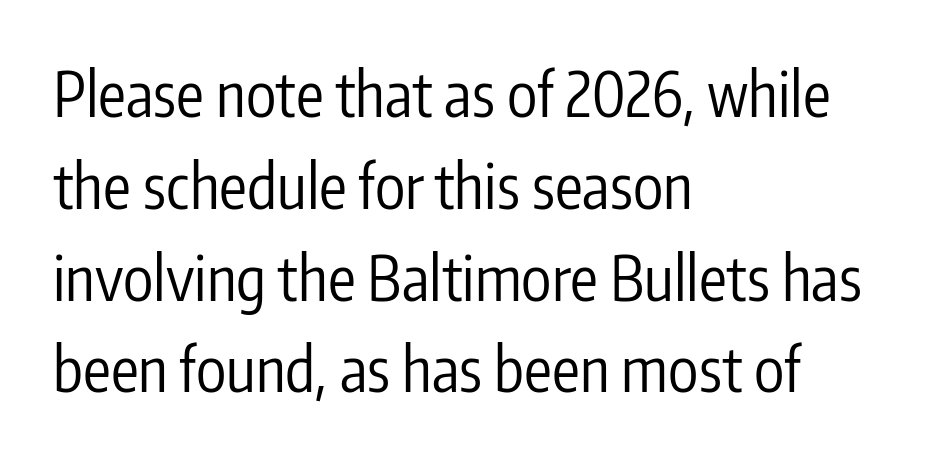
The image shows 62 px regular-weight, condensed sans-serif type, upright; set left-aligned, normal line spacing (1.48x), normal letter spacing, not underlined; low stroke contrast and a medium x-height.
